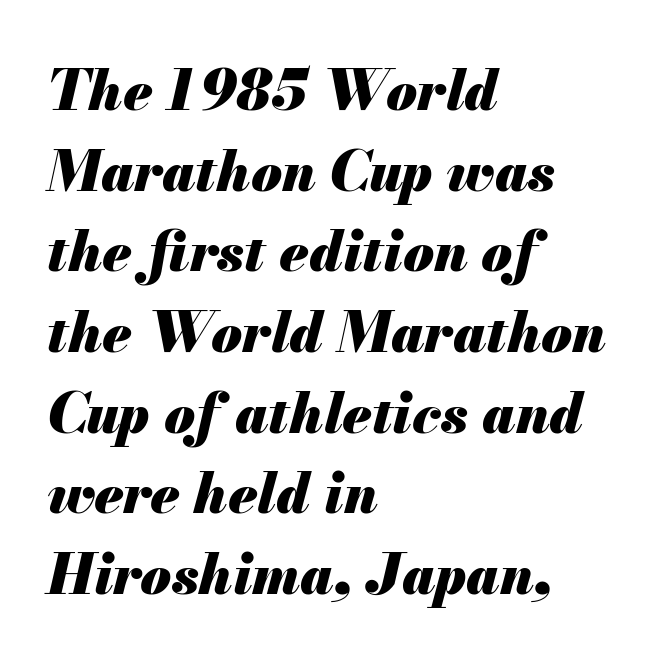
Q: Is the text bold? A: Yes.
Q: Is the text italic (slanted)? A: Yes, it leans right by about 13 degrees.
Q: Is the text underlined? A: No.
Q: How is the paragraph aligned? A: Left-aligned.
Q: Is the spacing between letters normal or unusually wide? A: Normal.
Q: Is the spacing between lines tight, normal or loose? A: Normal.
Q: Width (condensed, normal, or wide)? A: Normal.
Q: Stroke contrast? A: Medium.
Q: x-height? A: Small.
Q: Monospaced? A: No.
